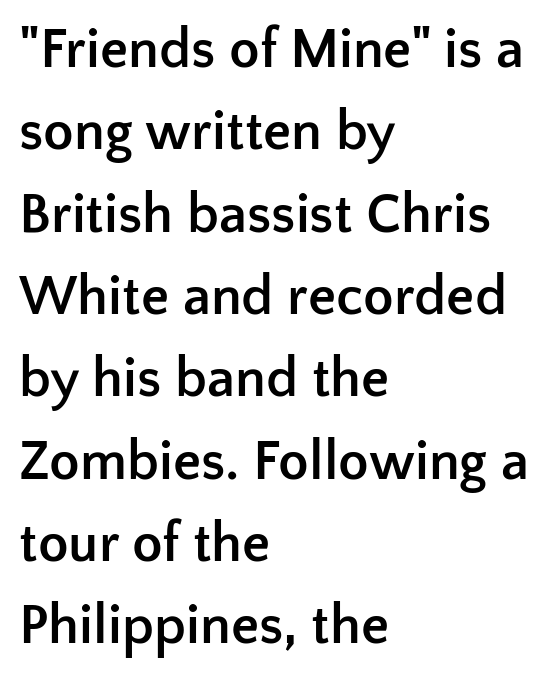
{"serif": "no", "italic": "no", "bold": "yes", "weight": "semibold", "width": "normal", "stroke_contrast": "low", "x_height": "medium", "monospaced": "no", "underline": "no", "align": "left", "line_spacing": "normal", "line_spacing_ratio": 1.47, "letter_spacing": "normal", "letter_spacing_em": 0.0, "glyph_px": 56}
